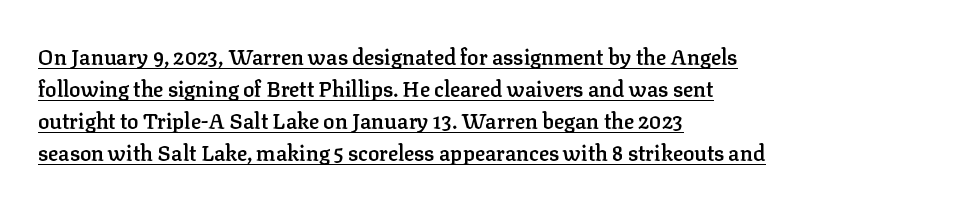
The image shows 21 px text type, upright; set left-aligned, normal line spacing (1.52x), normal letter spacing, underlined.
